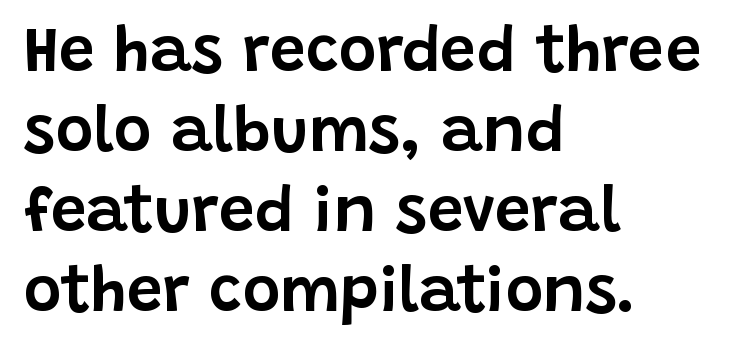
These lines were composed using upright roman letters. Underlining? Definitely not there. To sum up the face: it is a sans, with no serifs. There is no visible air inserted between adjacent glyphs.
